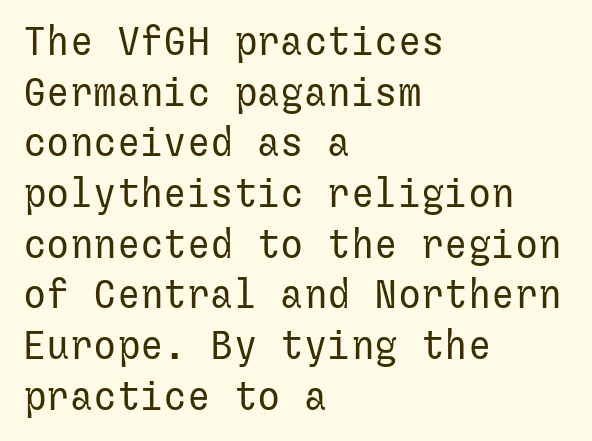
Q: Is the text bold? A: No.
Q: Is the text italic (slanted)? A: No, it is upright.
Q: Is the typeface a serif or a sans-serif typeface? A: Sans-serif.
Q: Is the text underlined? A: No.
Q: How is the paragraph aligned? A: Left-aligned.
Q: Is the spacing between letters normal or unusually wide? A: Normal.
Q: Is the spacing between lines tight, normal or loose? A: Normal.
Q: Width (condensed, normal, or wide)? A: Normal.
Q: Stroke contrast? A: Low.
Q: x-height? A: Medium.
